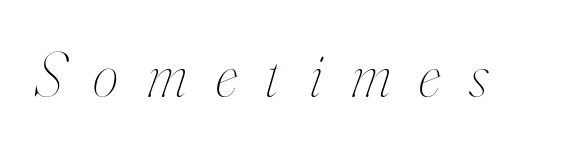
The rendering uses natural spacing where letterforms have individual widths. Words float on clear page, feet unadorned. Is the letter spacing exaggerated? Yes — the characters are pushed far apart. Weight: in the light-to-regular range.
